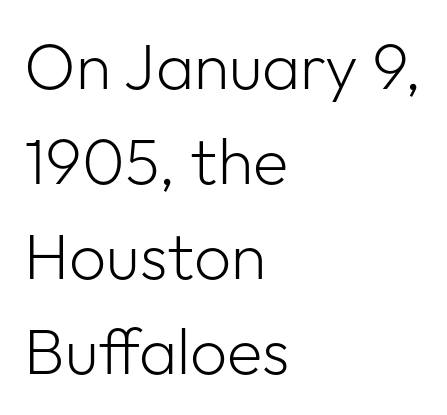
Underlining? Definitely not there. Spacing between characters is what you'd get straight out of the box. Left-aligned paragraph, ragged on the right. Vertical spacing — default. This sample has the flowing, uneven cadence of proportional lettering. It's the straight-up-and-down kind of type.
